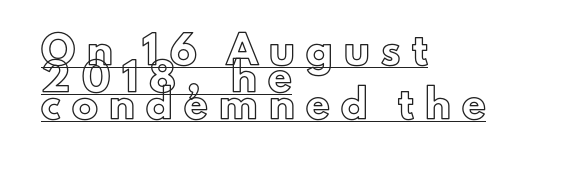
Q: Is the text italic (slanted)? A: No, it is upright.
Q: Is the text underlined? A: Yes.
Q: How is the paragraph aligned? A: Left-aligned.
Q: Is the spacing between letters normal or unusually wide? A: Unusually wide.
Q: Is the spacing between lines tight, normal or loose? A: Tight.
